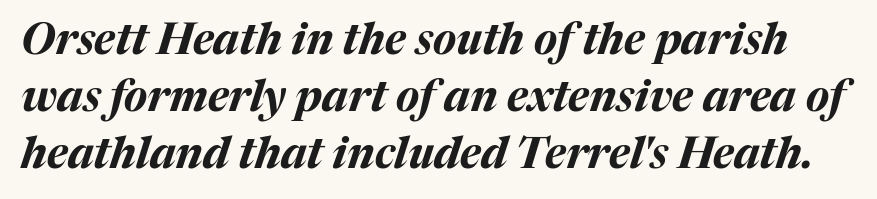
Q: Is the text bold? A: Yes.
Q: Is the text italic (slanted)? A: Yes, it leans right by about 17 degrees.
Q: Is the text underlined? A: No.
Q: Is the spacing between letters normal or unusually wide? A: Normal.
Q: Is the spacing between lines tight, normal or loose? A: Normal.
Q: Width (condensed, normal, or wide)? A: Normal.
Q: Stroke contrast? A: Medium.
Q: x-height? A: Medium.
Q: Monospaced? A: No.
